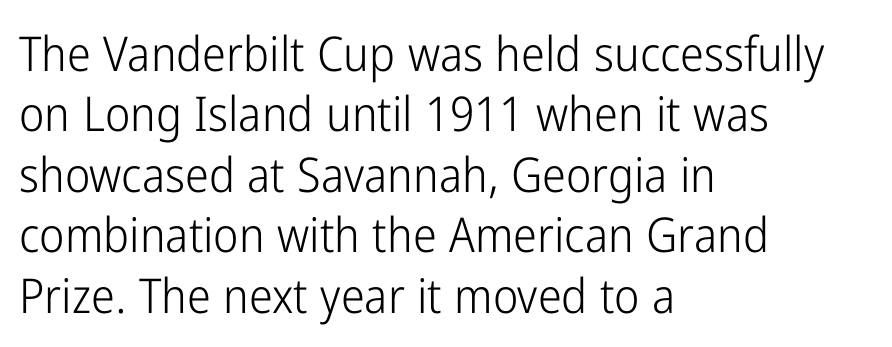
The image shows 48 px light, condensed sans-serif type, upright; set left-aligned, normal line spacing (1.26x), normal letter spacing, not underlined; low stroke contrast and a medium x-height.
